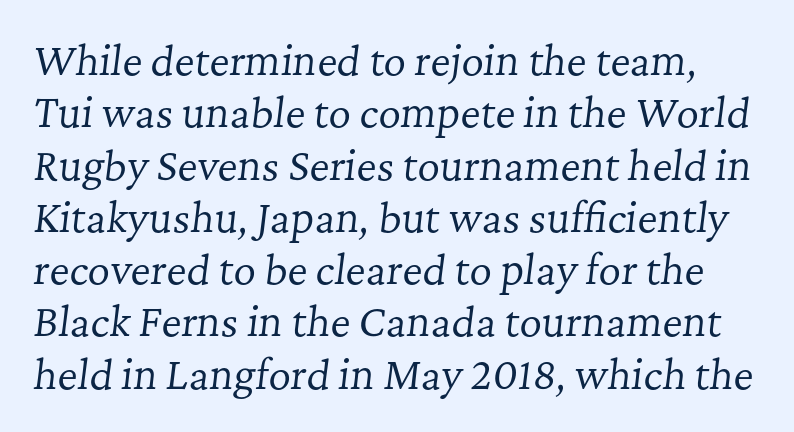
{"serif": "yes", "italic": "yes", "lean": "right", "slant_degrees": 7, "bold": "no", "weight": "regular", "width": "normal", "stroke_contrast": "low", "x_height": "medium", "monospaced": "no", "underline": "no", "line_spacing": "normal", "line_spacing_ratio": 1.34, "letter_spacing": "normal", "letter_spacing_em": 0.0, "glyph_px": 39}
